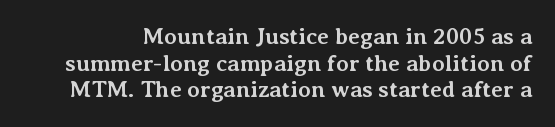
The image shows 23 px bold type, upright; set line spacing 1.16x, normal letter spacing, not underlined.
